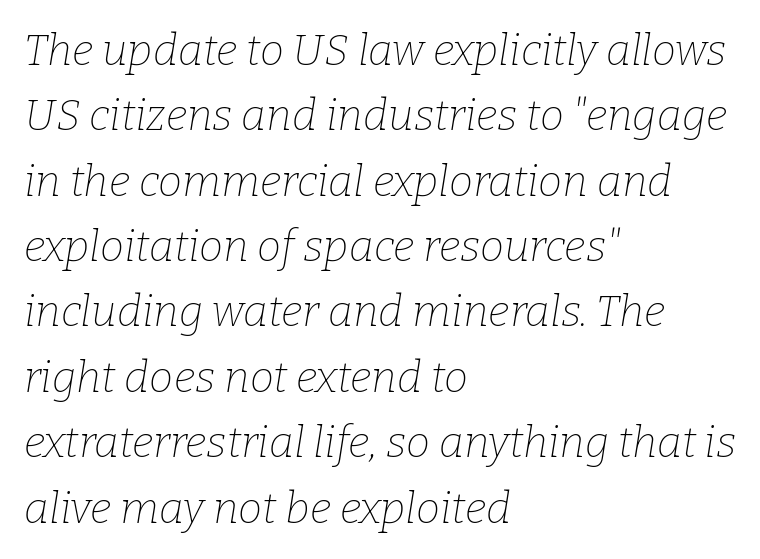
The image shows 43 px thin serif type, italic (leaning right); set left-aligned, normal line spacing (1.52x), normal letter spacing, not underlined; low stroke contrast and a medium x-height.
